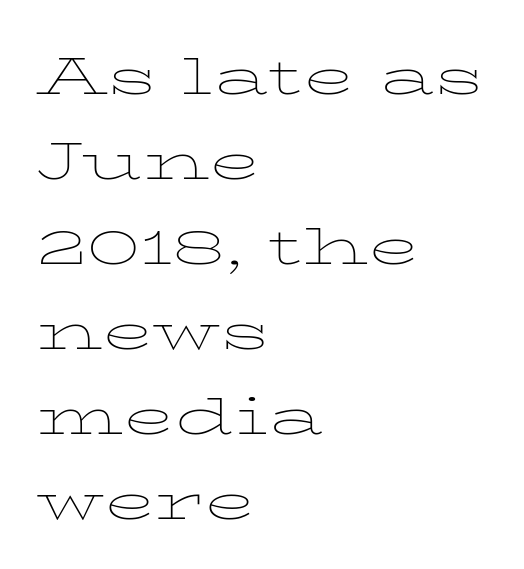
{"italic": "no", "bold": "no", "weight": "thin", "width": "wide", "stroke_contrast": "low", "x_height": "medium", "monospaced": "no", "underline": "no", "align": "left", "line_spacing": "normal", "line_spacing_ratio": 1.25, "letter_spacing": "normal", "letter_spacing_em": 0.0, "glyph_px": 68}
